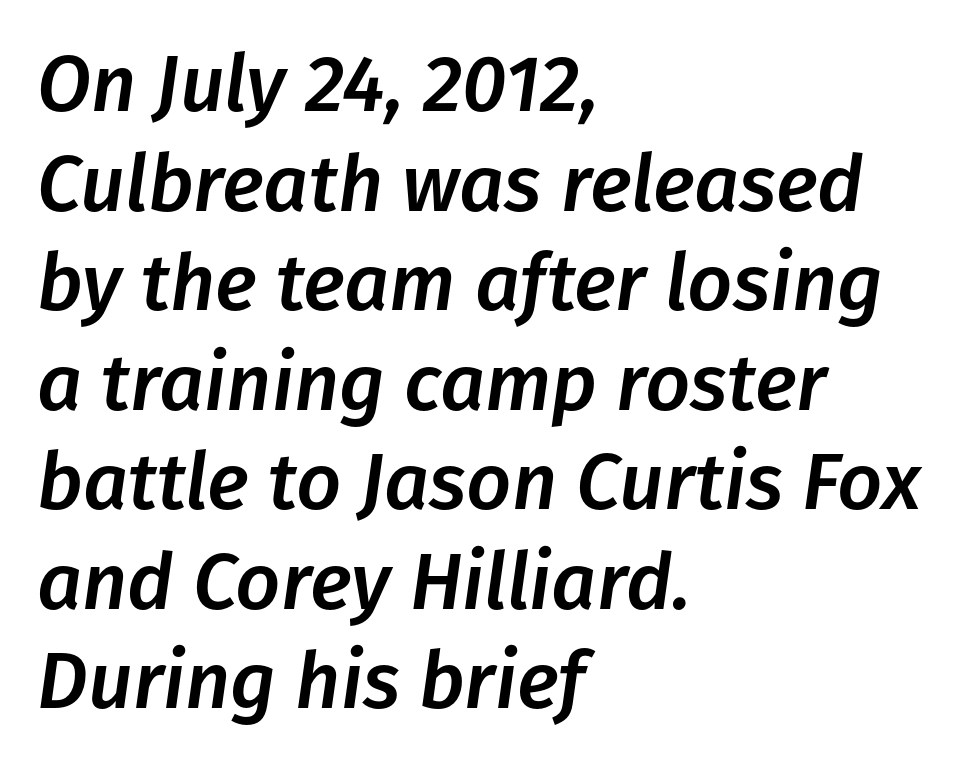
Q: Is the text italic (slanted)? A: Yes, it leans right by about 8 degrees.
Q: Is the text underlined? A: No.
Q: How is the paragraph aligned? A: Left-aligned.
Q: Is the spacing between letters normal or unusually wide? A: Normal.
Q: Is the spacing between lines tight, normal or loose? A: Normal.
Q: Width (condensed, normal, or wide)? A: Normal.
Q: Stroke contrast? A: Low.
Q: x-height? A: Medium.
Q: Monospaced? A: No.
